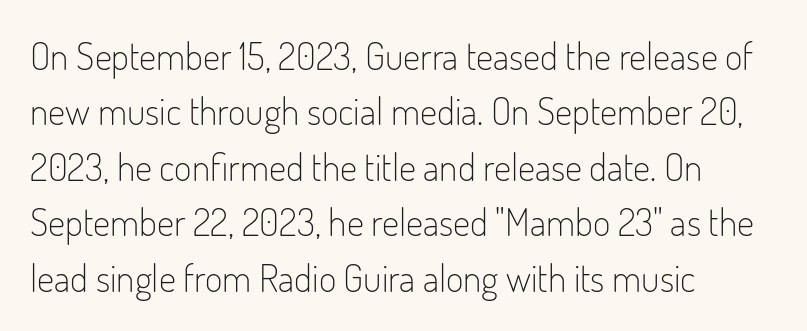
The image shows 38 px light, condensed sans-serif type, upright; set left-aligned, normal line spacing (1.46x), normal letter spacing, not underlined; low stroke contrast and a small x-height.
